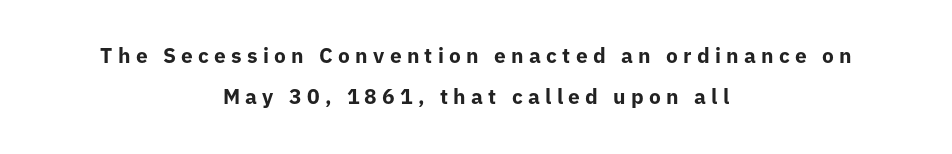
{"italic": "no", "bold": "yes", "underline": "no", "align": "center", "line_spacing": "loose", "line_spacing_ratio": 1.93, "letter_spacing": "wide", "letter_spacing_em": 0.25, "glyph_px": 21}
